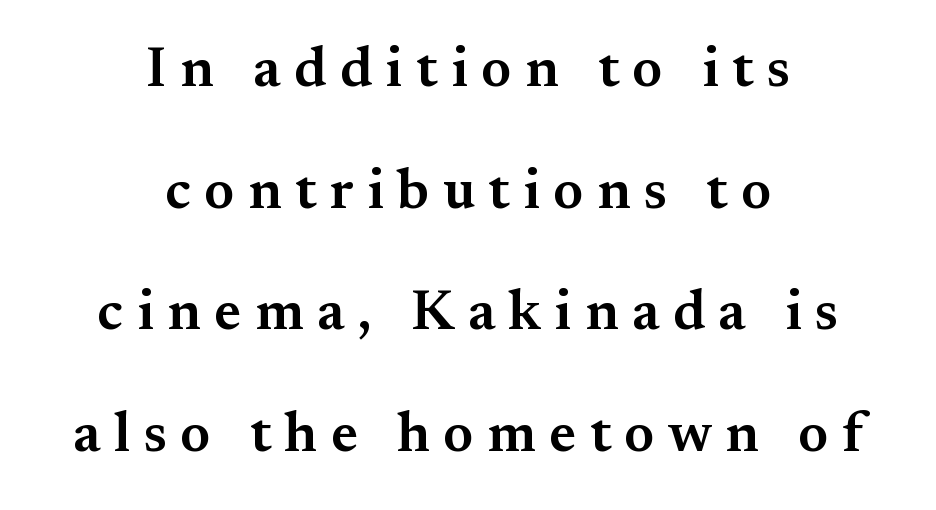
Compared with a flush-left layout, this one balances lines on the center instead. The type family on display is of the serif kind. As a designer I'd log this as weight 600, semibold. Quick note: not italic, upright. Is this a fixed-width face? No — the glyphs have proportional, varying widths.
